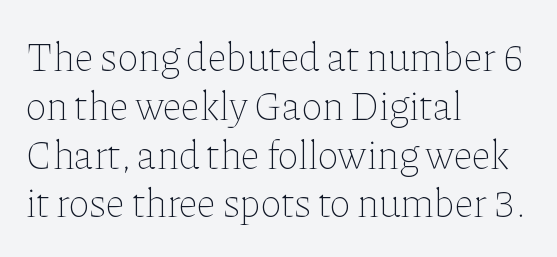
Underline: absent. The paragraph shown leans on its left margin. Looks like regular typesetting: each glyph gets only the width it needs. Every character sits straight up, as roman type does.
